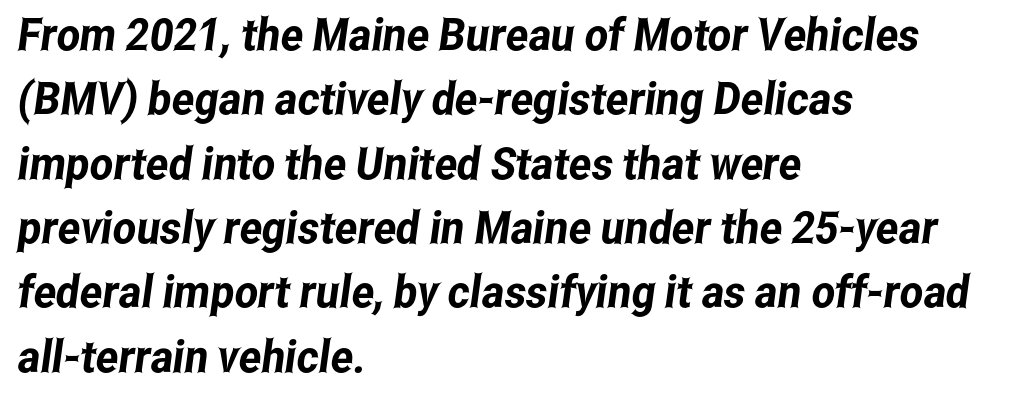
The glyphs in this specimen are sans serif. Any mark beneath the type? The region is blank. How would I describe the line gaps? Plain and ordinary. You could not count columns in this text — the font is proportionally spaced. Casual observation: everything's shoved over to the left. These lines keep a tight, regular rhythm from letter to letter.
